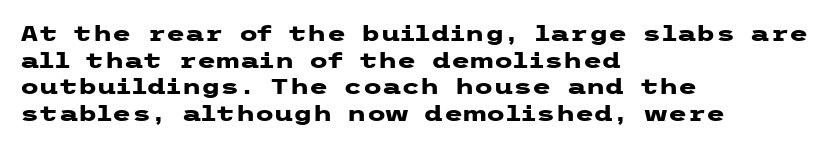
Which margin do the lines hug? The left one — the right edge is uneven. Weight check: bold — yes, fully. Tracking here is standard; glyphs follow each other at the usual distance. Unlike italic type, these characters show no tilt at all. Just letters on the line, the space beneath them empty.
